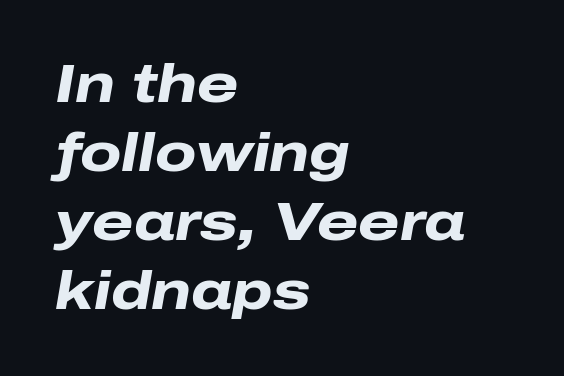
Q: Is the text bold? A: Yes.
Q: Is the text italic (slanted)? A: Yes, it leans right by about 10 degrees.
Q: Is the text underlined? A: No.
Q: How is the paragraph aligned? A: Left-aligned.
Q: Is the spacing between letters normal or unusually wide? A: Normal.
Q: Is the spacing between lines tight, normal or loose? A: Normal.
Q: Width (condensed, normal, or wide)? A: Wide.
Q: Stroke contrast? A: Low.
Q: x-height? A: Medium.
Q: Monospaced? A: No.
